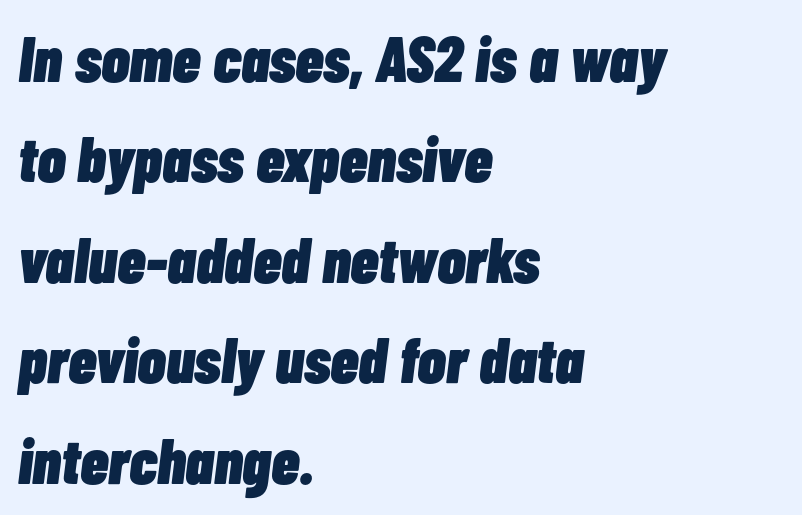
Think of a printed novel: that variable character pitch is what you see here. Is the type slanted? Yes — the strokes lean at a clear angle. The setting favours the left margin, as ordinary paragraphs usually do. Short note: letters normally spaced. A dark, heavy texture on the line: the type is bold. One glance says typical: line gaps are just what's usual.
